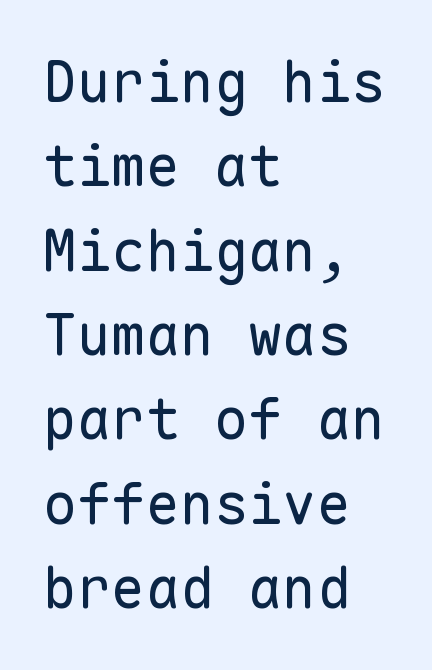
The image shows 57 px regular-weight sans-serif type, upright, monospaced; set left-aligned, normal line spacing (1.48x), normal letter spacing, not underlined; low stroke contrast and a medium x-height.
